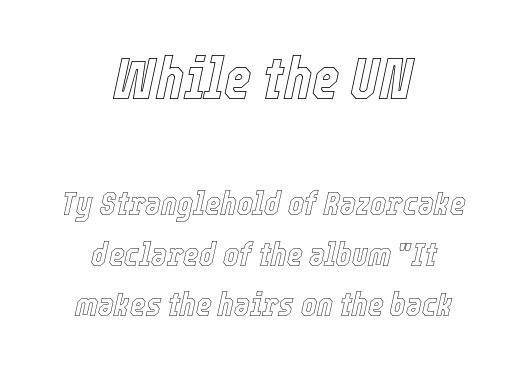
Q: Is the text italic (slanted)? A: Yes, it leans right by about 12 degrees.
Q: Is the text underlined? A: No.
Q: How is the paragraph aligned? A: Centered.
Q: Is the spacing between letters normal or unusually wide? A: Normal.
Q: Is the spacing between lines tight, normal or loose? A: Normal.
Q: Which block of text is set in a larger size, the first (top) or the second (bottom)? A: The first (top) one.
Q: Width (condensed, normal, or wide)? A: Condensed.
Q: x-height? A: Medium.
Q: Monospaced? A: No.
